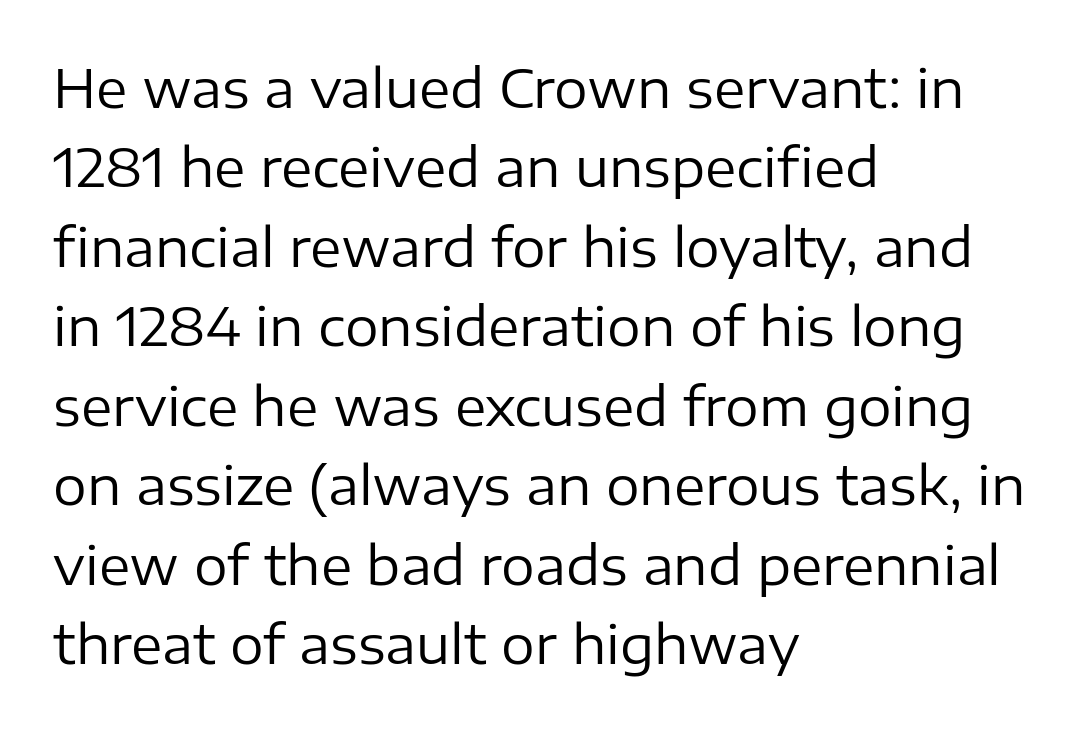
Q: Is the text bold? A: No.
Q: Is the text italic (slanted)? A: No, it is upright.
Q: Is the typeface a serif or a sans-serif typeface? A: Sans-serif.
Q: Is the text underlined? A: No.
Q: How is the paragraph aligned? A: Left-aligned.
Q: Is the spacing between letters normal or unusually wide? A: Normal.
Q: Is the spacing between lines tight, normal or loose? A: Normal.
Q: Width (condensed, normal, or wide)? A: Normal.
Q: Stroke contrast? A: Low.
Q: x-height? A: Medium.
Q: Monospaced? A: No.
